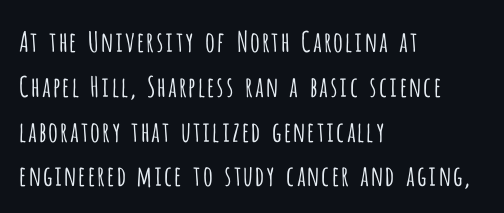
{"serif": "no", "italic": "no", "bold": "no", "weight": "light", "width": "condensed", "stroke_contrast": "low", "x_height": "large", "monospaced": "no", "underline": "no", "align": "left", "line_spacing": "normal", "line_spacing_ratio": 1.6, "letter_spacing": "normal", "letter_spacing_em": 0.0, "glyph_px": 28}
